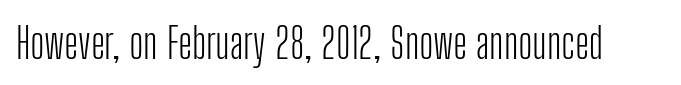
Q: Is the text bold? A: No.
Q: Is the text italic (slanted)? A: No, it is upright.
Q: Is the typeface a serif or a sans-serif typeface? A: Sans-serif.
Q: Is the text underlined? A: No.
Q: Is the spacing between letters normal or unusually wide? A: Normal.
Q: Width (condensed, normal, or wide)? A: Condensed.
Q: Stroke contrast? A: Low.
Q: x-height? A: Medium.
Q: Monospaced? A: No.
